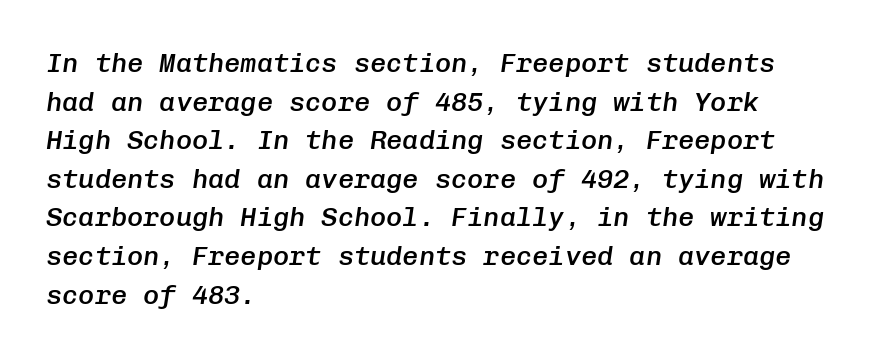
{"italic": "yes", "lean": "right", "slant_degrees": 8, "bold": "semi", "underline": "no", "align": "left", "line_spacing": "normal", "line_spacing_ratio": 1.43, "letter_spacing": "normal", "letter_spacing_em": 0.0, "glyph_px": 27}
